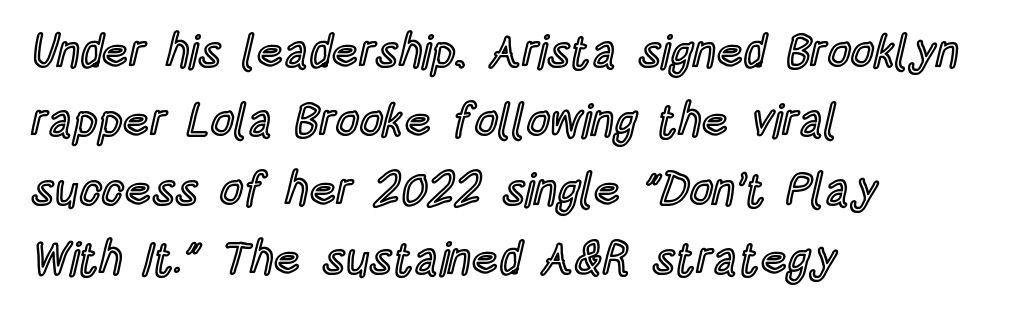
Just letters on the line, the space beneath them empty. Inter-character spacing is left at the font's built-in metrics. Varying glyph widths throughout — classic text-font behaviour. Layout note: lines flush left. The designer left line spacing at the default.
